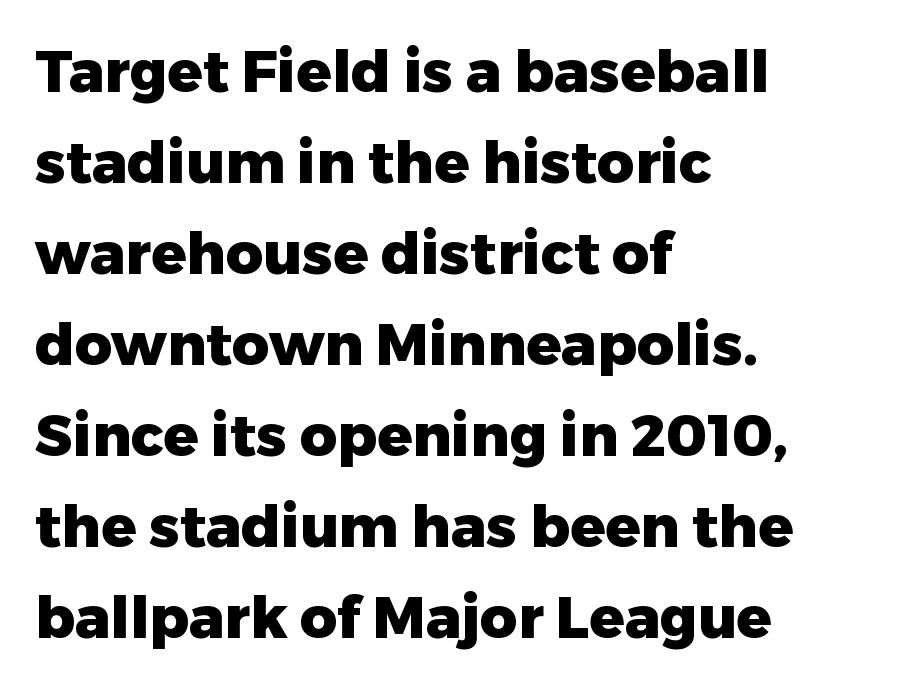
Look at the bottom of the vertical strokes: they stop flat, with no serifs. Does the lettering tilt? It doesn't — this is upright. Unmarked baselines from the first word to the last. Spacing verdict: proportional, widths tailored to each character. Honestly, the letter spacing is just normal — you wouldn't notice it.
